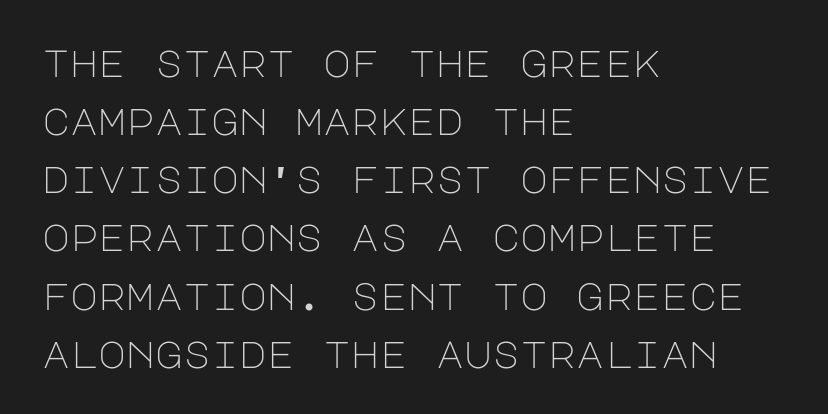
The image shows 38 px light sans-serif type, upright; set left-aligned, normal line spacing (1.53x), normal letter spacing, not underlined; low stroke contrast and a large x-height.
